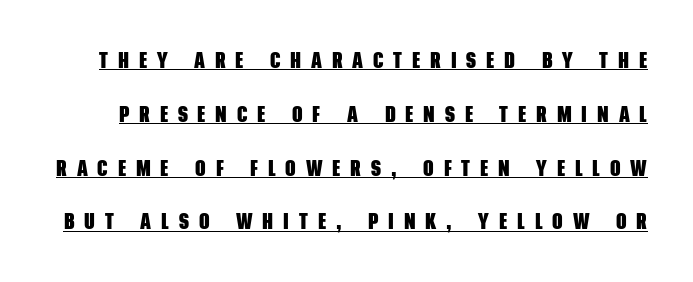
The image shows 23 px bold type; set loose line spacing (2.34x), unusually wide letter spacing (+0.43 em), underlined.
